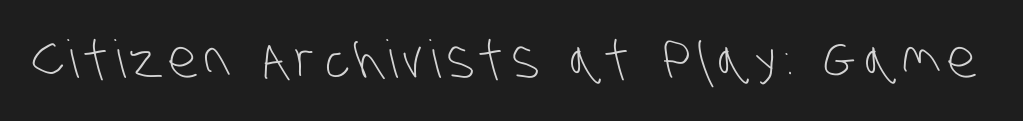
Spacing verdict: proportional, widths tailored to each character. On a weight scale, this lands at 450 or below. The passage shown is not underscored anywhere. Are there feet on the stems? There aren't — it's a sans.
